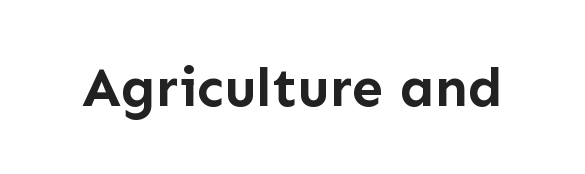
Q: Is the text bold? A: Yes.
Q: Is the text italic (slanted)? A: No, it is upright.
Q: Is the typeface a serif or a sans-serif typeface? A: Sans-serif.
Q: Is the text underlined? A: No.
Q: Is the spacing between letters normal or unusually wide? A: Normal.
Q: Width (condensed, normal, or wide)? A: Normal.
Q: Stroke contrast? A: Low.
Q: x-height? A: Medium.
Q: Monospaced? A: No.
